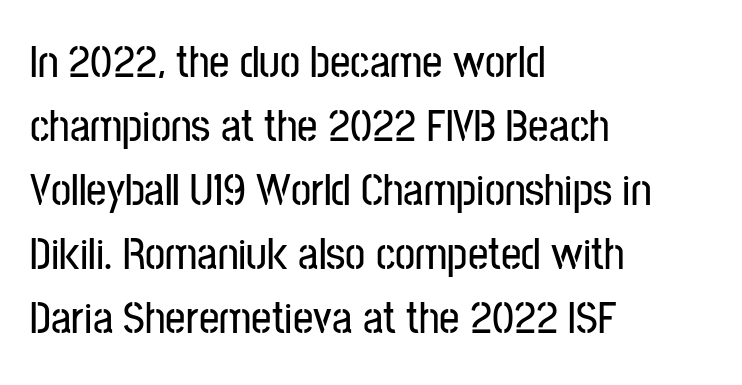
{"serif": "no", "italic": "no", "width": "condensed", "stroke_contrast": "low", "x_height": "medium", "monospaced": "no", "underline": "no", "align": "left", "line_spacing": "normal", "line_spacing_ratio": 1.42, "letter_spacing": "normal", "letter_spacing_em": 0.0, "glyph_px": 45}
